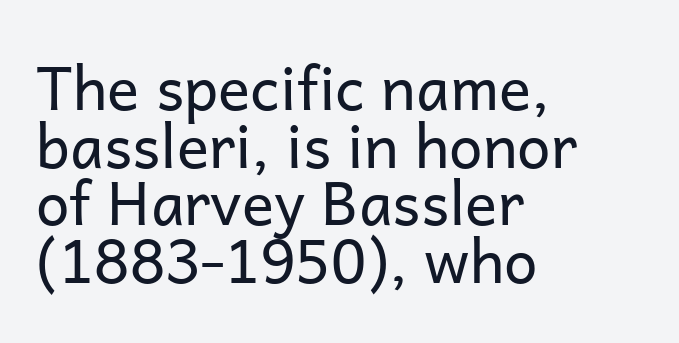
Q: Is the text bold? A: No.
Q: Is the text italic (slanted)? A: No, it is upright.
Q: Is the typeface a serif or a sans-serif typeface? A: Sans-serif.
Q: Is the text underlined? A: No.
Q: How is the paragraph aligned? A: Left-aligned.
Q: Is the spacing between letters normal or unusually wide? A: Normal.
Q: Is the spacing between lines tight, normal or loose? A: Tight.
Q: Width (condensed, normal, or wide)? A: Normal.
Q: Stroke contrast? A: Low.
Q: x-height? A: Medium.
Q: Monospaced? A: No.
